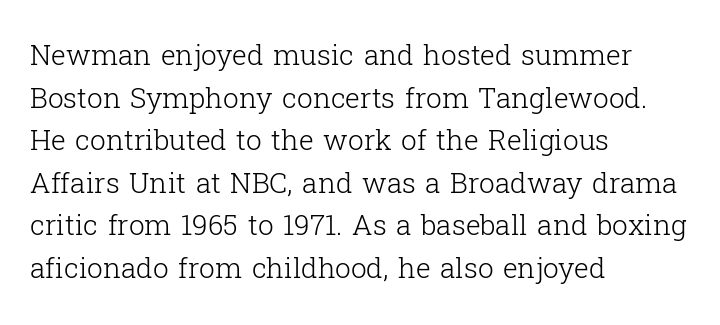
Q: Is the text bold? A: No.
Q: Is the text italic (slanted)? A: No, it is upright.
Q: Is the typeface a serif or a sans-serif typeface? A: Serif.
Q: Is the text underlined? A: No.
Q: How is the paragraph aligned? A: Left-aligned.
Q: Is the spacing between letters normal or unusually wide? A: Normal.
Q: Is the spacing between lines tight, normal or loose? A: Normal.
Q: Width (condensed, normal, or wide)? A: Normal.
Q: Stroke contrast? A: Low.
Q: x-height? A: Medium.
Q: Monospaced? A: No.
